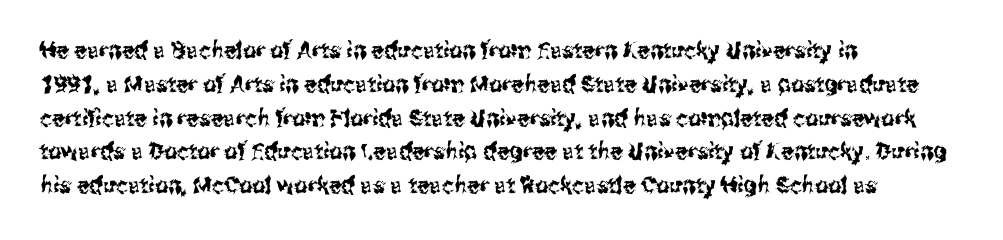
The image shows 23 px text type, upright; set left-aligned, normal line spacing (1.47x), normal letter spacing, not underlined.
